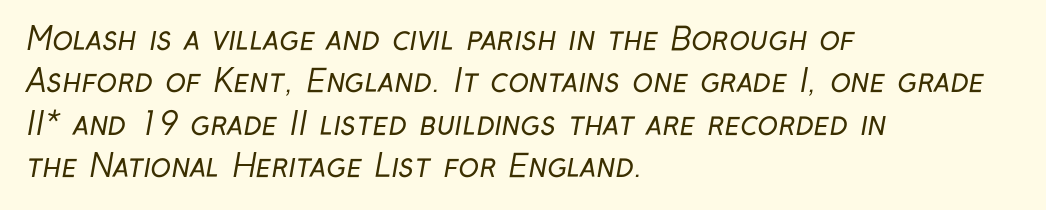
Q: Is the text bold? A: No.
Q: Is the typeface a serif or a sans-serif typeface? A: Sans-serif.
Q: Is the text underlined? A: No.
Q: How is the paragraph aligned? A: Left-aligned.
Q: Is the spacing between letters normal or unusually wide? A: Normal.
Q: Is the spacing between lines tight, normal or loose? A: Normal.
Q: Width (condensed, normal, or wide)? A: Condensed.
Q: Stroke contrast? A: Low.
Q: x-height? A: Medium.
Q: Monospaced? A: No.
